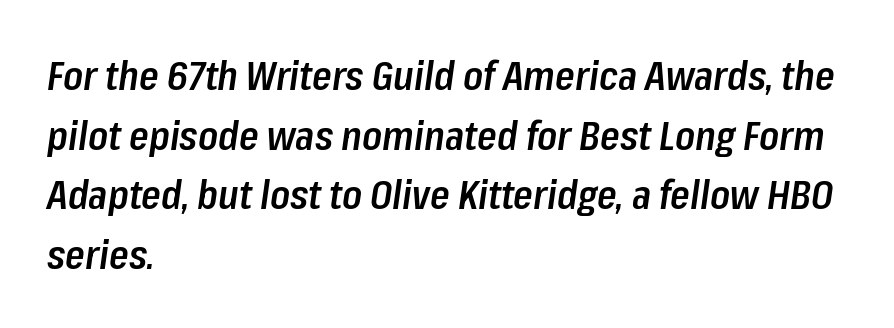
The image shows 40 px semibold, condensed type, italic (leaning right); set left-aligned, normal line spacing (1.49x), normal letter spacing, not underlined; low stroke contrast and a medium x-height.
